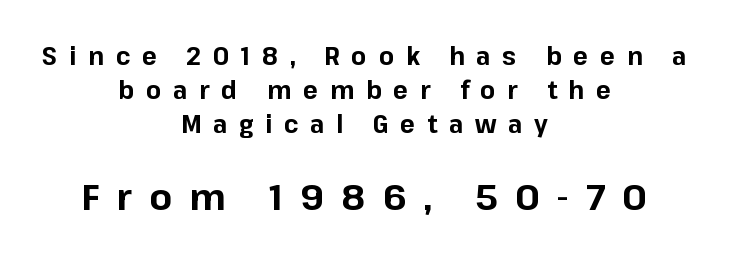
Is the type bold? Yes — the strokes are clearly thick and heavy. Tracking value appears strongly positive — letters spread wide. Spacing verdict: proportional, widths tailored to each character. A typesetter would mark this as roman, not italic. A typesetter would call this leading conventional body-copy spacing.
